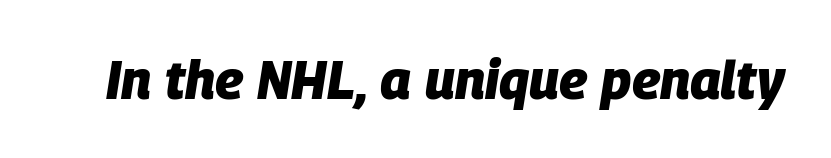
The image shows 53 px heavy type, italic (leaning right); set normal letter spacing, not underlined; low stroke contrast and a large x-height.
